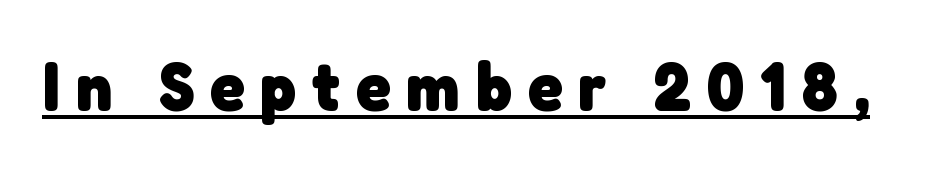
The image shows 69 px heavy sans-serif type; set unusually wide letter spacing (+0.23 em), underlined; low stroke contrast and a medium x-height.
